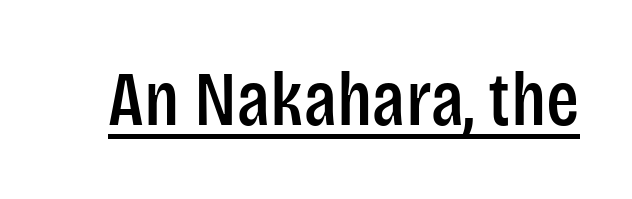
Q: Is the text italic (slanted)? A: No, it is upright.
Q: Is the typeface a serif or a sans-serif typeface? A: Sans-serif.
Q: Is the text underlined? A: Yes.
Q: Is the spacing between letters normal or unusually wide? A: Normal.
Q: Width (condensed, normal, or wide)? A: Condensed.
Q: Stroke contrast? A: Low.
Q: x-height? A: Large.
Q: Monospaced? A: No.
